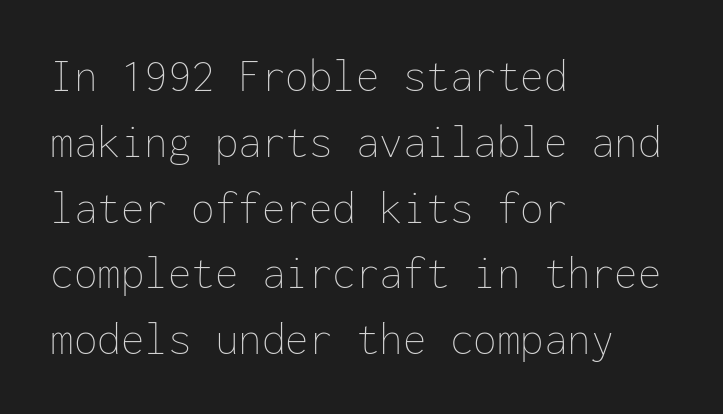
{"italic": "no", "bold": "no", "weight": "thin", "width": "normal", "stroke_contrast": "low", "x_height": "medium", "monospaced": "yes", "underline": "no", "align": "left", "line_spacing": "normal", "line_spacing_ratio": 1.4, "letter_spacing": "normal", "letter_spacing_em": 0.0, "glyph_px": 47}
